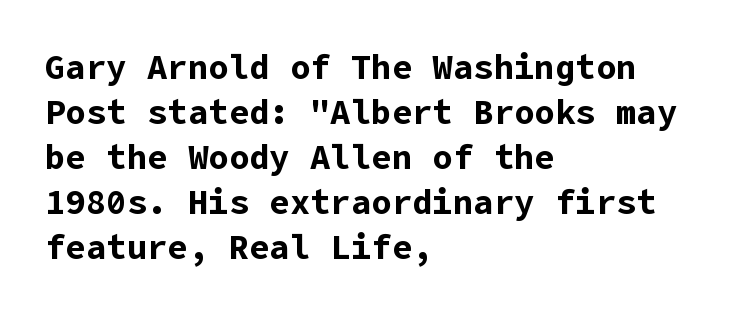
Q: Is the text bold? A: Yes.
Q: Is the text italic (slanted)? A: No, it is upright.
Q: Is the typeface a serif or a sans-serif typeface? A: Sans-serif.
Q: Is the text underlined? A: No.
Q: How is the paragraph aligned? A: Left-aligned.
Q: Is the spacing between letters normal or unusually wide? A: Normal.
Q: Is the spacing between lines tight, normal or loose? A: Normal.
Q: Width (condensed, normal, or wide)? A: Normal.
Q: Stroke contrast? A: Low.
Q: x-height? A: Medium.
